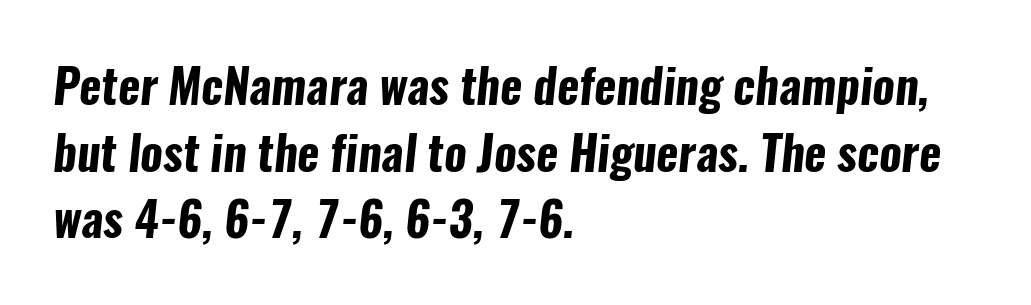
The image shows 47 px bold, condensed sans-serif type; set left-aligned, normal line spacing (1.42x), normal letter spacing, not underlined; low stroke contrast and a medium x-height.
